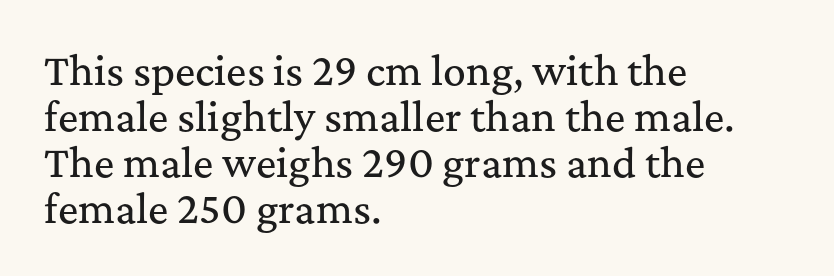
Posture: upright roman. Unmarked baselines from the first word to the last. The compositor pushed each line to the left boundary. These lines keep a tight, regular rhythm from letter to letter. Varying glyph widths throughout — classic text-font behaviour.
